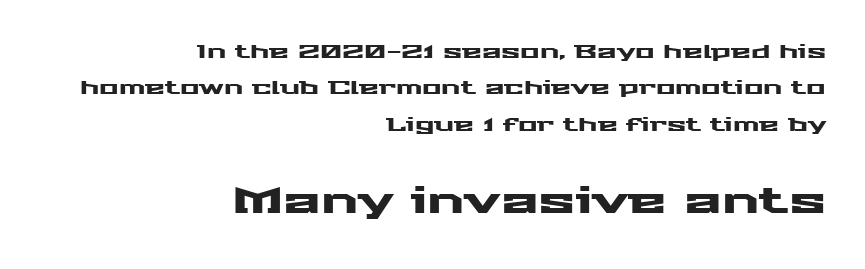
Q: Is the text italic (slanted)? A: No, it is upright.
Q: Is the typeface a serif or a sans-serif typeface? A: Sans-serif.
Q: Is the text underlined? A: No.
Q: How is the paragraph aligned? A: Right-aligned.
Q: Is the spacing between letters normal or unusually wide? A: Normal.
Q: Is the spacing between lines tight, normal or loose? A: Loose.
Q: Which block of text is set in a larger size, the first (top) or the second (bottom)? A: The second (bottom) one.
Q: Width (condensed, normal, or wide)? A: Wide.
Q: Stroke contrast? A: Medium.
Q: x-height? A: Medium.
Q: Monospaced? A: No.
